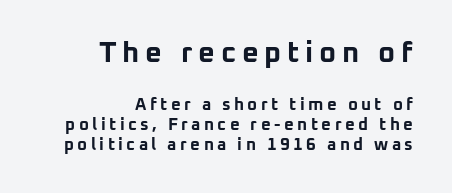
Think of a printed novel: that variable character pitch is what you see here. All the whitespace from short lines collects on the left. The letters are bold, with thick, heavy strokes. Observe the absence of serifs on each vertical stroke in this sample.
